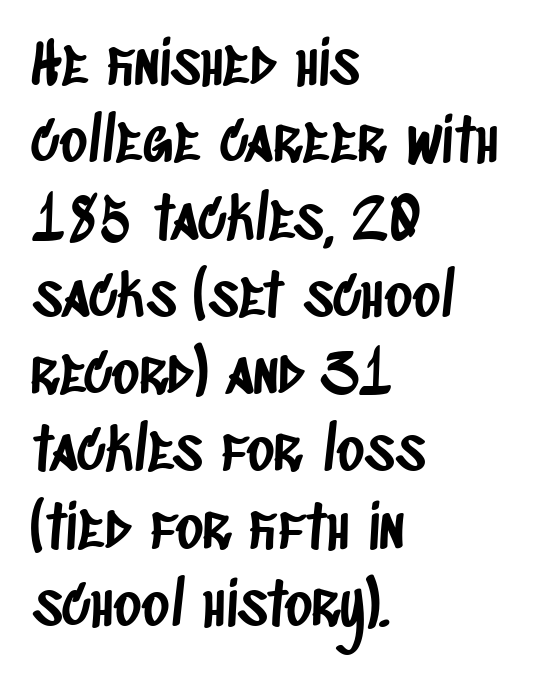
Q: Is the typeface a serif or a sans-serif typeface? A: Sans-serif.
Q: Is the text underlined? A: No.
Q: How is the paragraph aligned? A: Left-aligned.
Q: Is the spacing between letters normal or unusually wide? A: Normal.
Q: Is the spacing between lines tight, normal or loose? A: Normal.
Q: Width (condensed, normal, or wide)? A: Condensed.
Q: Stroke contrast? A: Low.
Q: x-height? A: Large.
Q: Monospaced? A: No.
